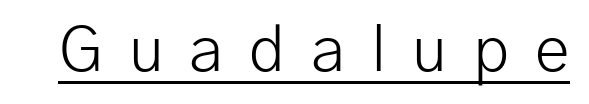
Q: Is the text bold? A: No.
Q: Is the text italic (slanted)? A: No, it is upright.
Q: Is the typeface a serif or a sans-serif typeface? A: Sans-serif.
Q: Is the text underlined? A: Yes.
Q: Is the spacing between letters normal or unusually wide? A: Unusually wide.
Q: Width (condensed, normal, or wide)? A: Normal.
Q: Stroke contrast? A: Low.
Q: x-height? A: Medium.
Q: Monospaced? A: No.
